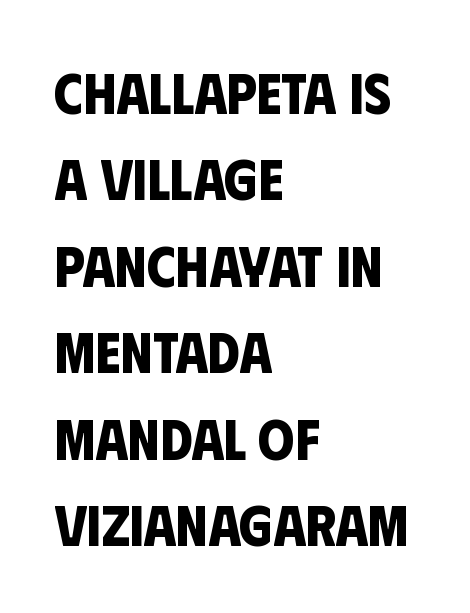
Casual observation: everything's shoved over to the left. Vertically, the passage feels balanced, rows spaced as you'd expect. Bold? Absolutely — the strokes are thick and heavy. A clean baseline with only descenders dipping below it.
